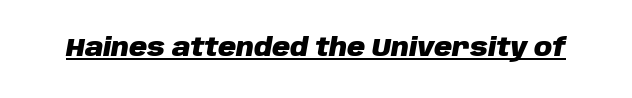
{"italic": "yes", "lean": "right", "slant_degrees": 10, "bold": "yes", "underline": "yes", "letter_spacing": "normal", "letter_spacing_em": 0.0, "glyph_px": 25}
